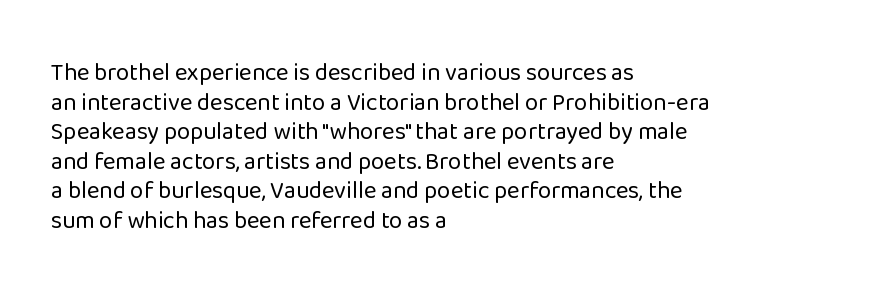
Q: Is the text bold? A: No.
Q: Is the text italic (slanted)? A: No, it is upright.
Q: Is the text underlined? A: No.
Q: How is the paragraph aligned? A: Left-aligned.
Q: Is the spacing between letters normal or unusually wide? A: Normal.
